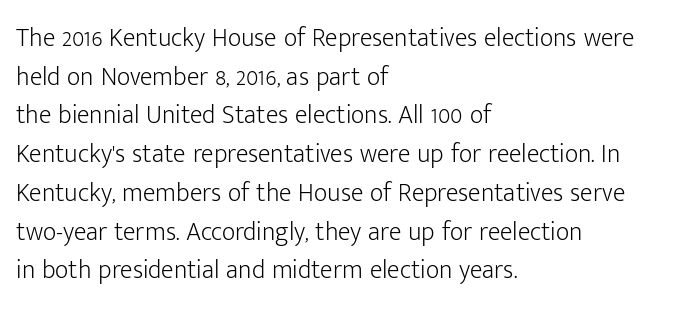
{"italic": "no", "bold": "no", "underline": "no", "align": "left", "line_spacing": "normal", "line_spacing_ratio": 1.49, "letter_spacing": "normal", "letter_spacing_em": 0.0, "glyph_px": 26}
